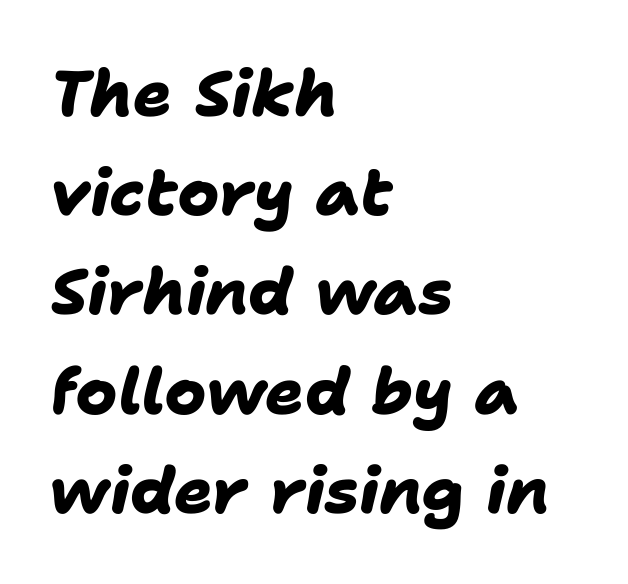
{"serif": "no", "bold": "yes", "weight": "heavy", "width": "normal", "stroke_contrast": "low", "x_height": "medium", "monospaced": "no", "underline": "no", "align": "left", "line_spacing": "normal", "line_spacing_ratio": 1.55, "letter_spacing": "normal", "letter_spacing_em": 0.0, "glyph_px": 64}
